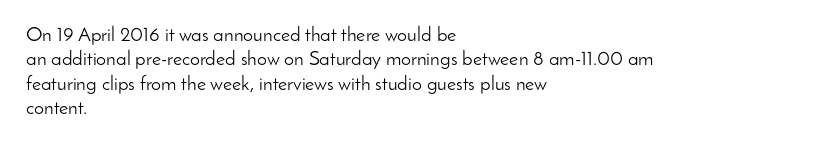
{"italic": "no", "bold": "no", "underline": "no", "align": "left", "line_spacing_ratio": 1.22, "letter_spacing": "normal", "letter_spacing_em": 0.0, "glyph_px": 20}
